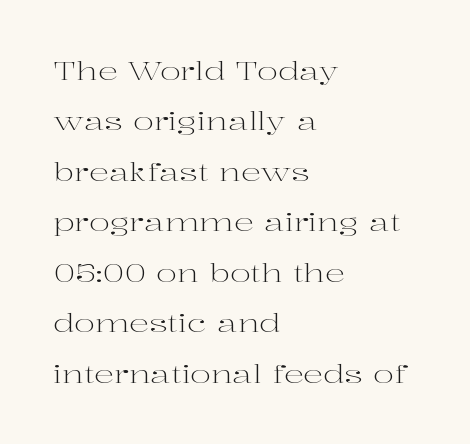
The image shows 25 px text type, upright; set left-aligned, loose line spacing (2.02x), normal letter spacing, not underlined.
